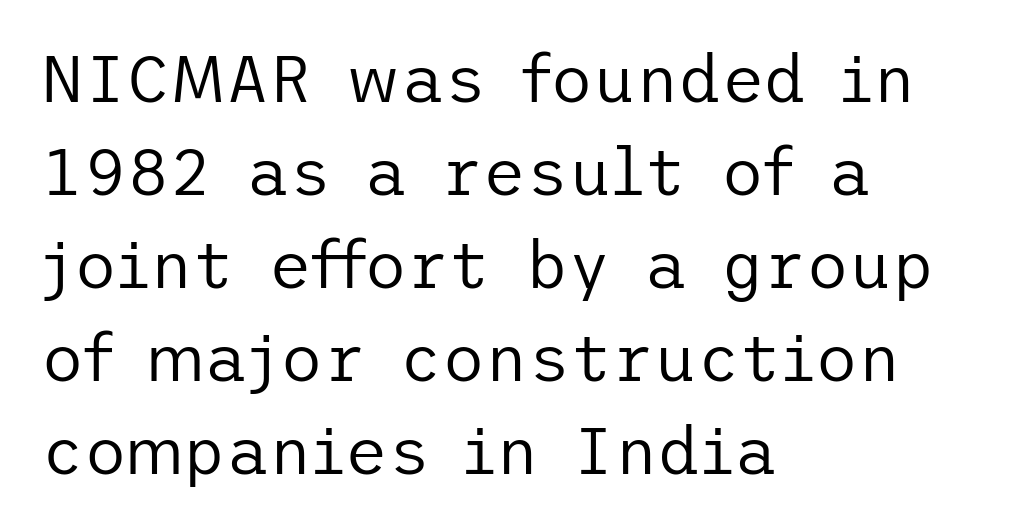
{"serif": "no", "italic": "no", "bold": "no", "weight": "regular", "width": "normal", "stroke_contrast": "low", "x_height": "medium", "underline": "no", "align": "left", "line_spacing": "normal", "line_spacing_ratio": 1.41, "letter_spacing": "normal", "letter_spacing_em": 0.0, "glyph_px": 66}
